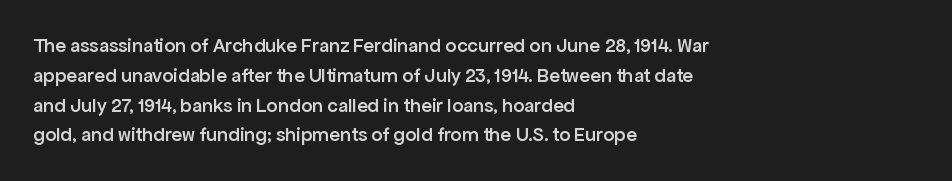
The image shows 20 px text type, upright; set left-aligned, normal line spacing (1.49x), normal letter spacing, not underlined.
